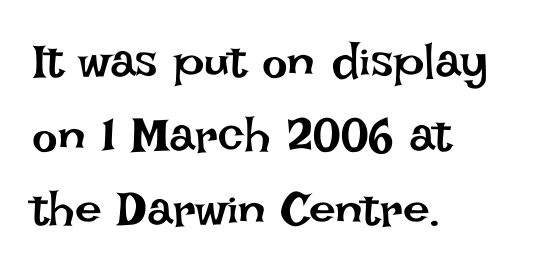
Quick note: interline space is typical. Observe the ordinary spacing: letters are neighbours, not strangers. In CSS terms this would be text-align: left. The type sits square on the baseline with zero lean. Proportional: the letters do not fall into vertical columns.
